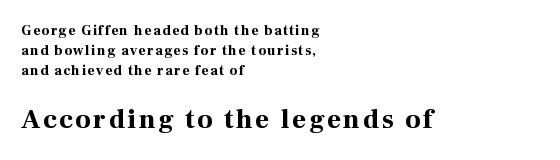
Casual observation: everything's shoved over to the left. What's the leading like? Ordinary, nothing unusual. The lettering holds an erect, upright posture throughout. The zone under the glyphs is completely vacant. Set as a true bold cut, around the 700 mark. Reading top to bottom, the characters get bigger at the block break.
